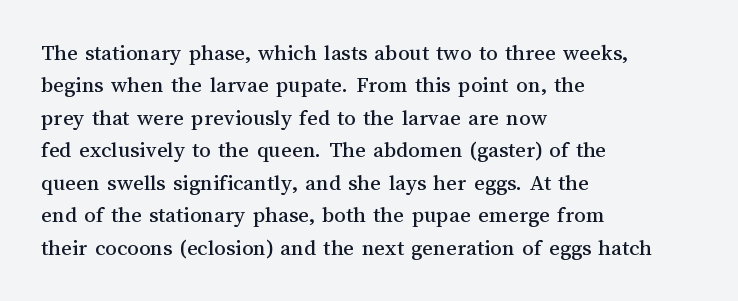
{"italic": "no", "underline": "no", "align": "left", "line_spacing": "normal", "line_spacing_ratio": 1.41, "letter_spacing": "normal", "letter_spacing_em": 0.0, "glyph_px": 23}
